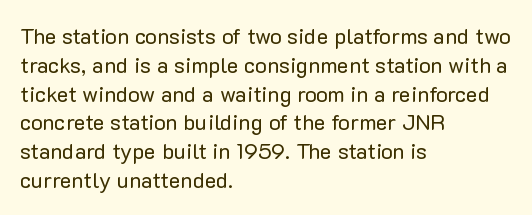
{"italic": "no", "bold": "no", "underline": "no", "align": "left", "line_spacing": "normal", "line_spacing_ratio": 1.31, "letter_spacing": "normal", "letter_spacing_em": 0.0, "glyph_px": 22}
